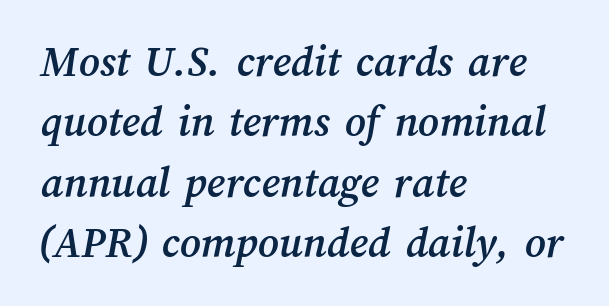
The image shows 45 px text type; set left-aligned, normal line spacing (1.34x), normal letter spacing, not underlined; medium stroke contrast and a medium x-height.
